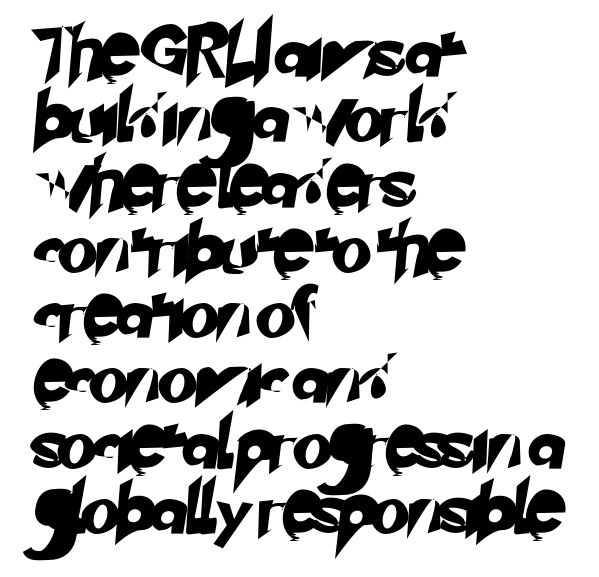
{"serif": "no", "width": "normal", "stroke_contrast": "low", "x_height": "small", "monospaced": "no", "underline": "no", "align": "left", "line_spacing": "normal", "line_spacing_ratio": 1.28, "letter_spacing": "normal", "letter_spacing_em": 0.0, "glyph_px": 51}
